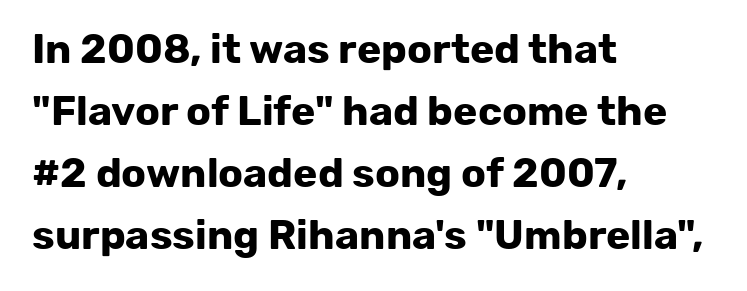
The image shows 41 px bold sans-serif type, upright; set left-aligned, normal line spacing (1.51x), normal letter spacing, not underlined; low stroke contrast and a medium x-height.
